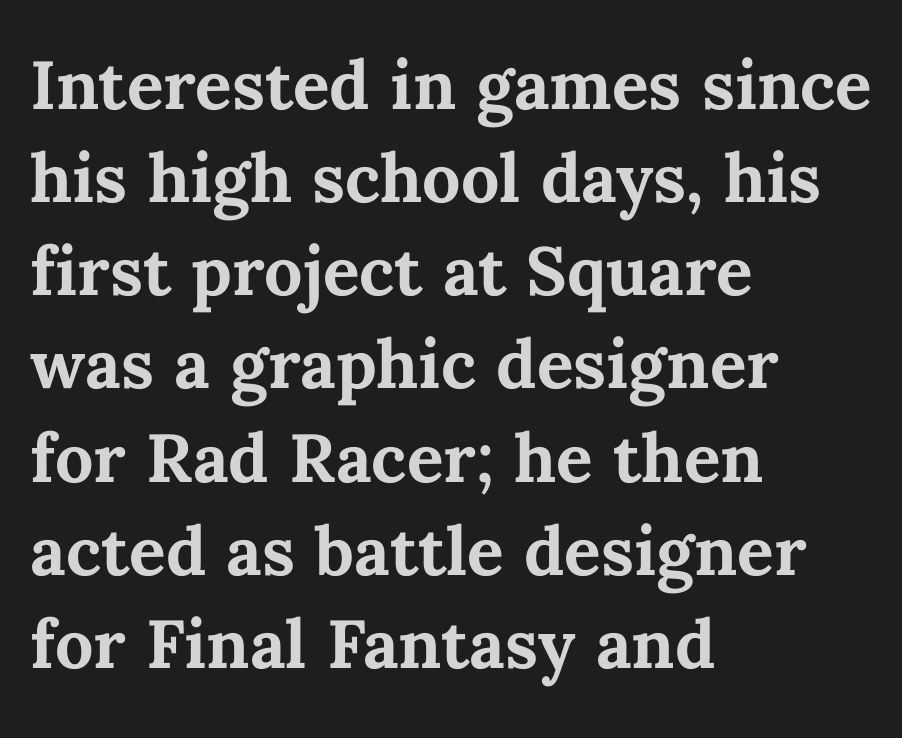
The font is running at its bold setting. The passage shown is not underscored anywhere. Leading matches the norm, producing a regular column. Compared with a centered layout, this one pins lines to the left instead. Here the designer chose a conventional face with non-uniform glyph widths. The line texture is even and compact thanks to regular tracking.
